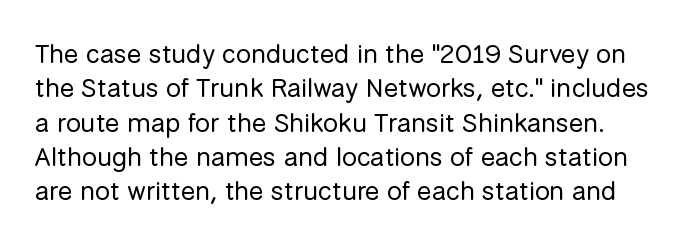
The image shows 27 px text type, upright; set normal line spacing (1.27x), normal letter spacing, not underlined.
